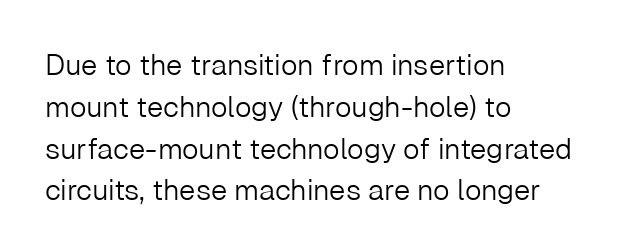
Tall strokes in this sample are plumb rather than angled. No feet cap the strokes, marking this as sans-serif type. Glance below the letters and you will spot only blank space. Every row of glyphs begins at an identical x-position on the left. The face used here is proportionally spaced, like ordinary book or web type. The letters sit at their default tracking, neither squeezed nor spread.
